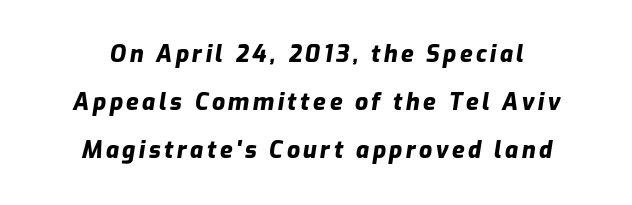
{"italic": "yes", "lean": "right", "slant_degrees": 9, "bold": "yes", "underline": "no", "align": "center", "line_spacing": "loose", "line_spacing_ratio": 2.09, "glyph_px": 23}
